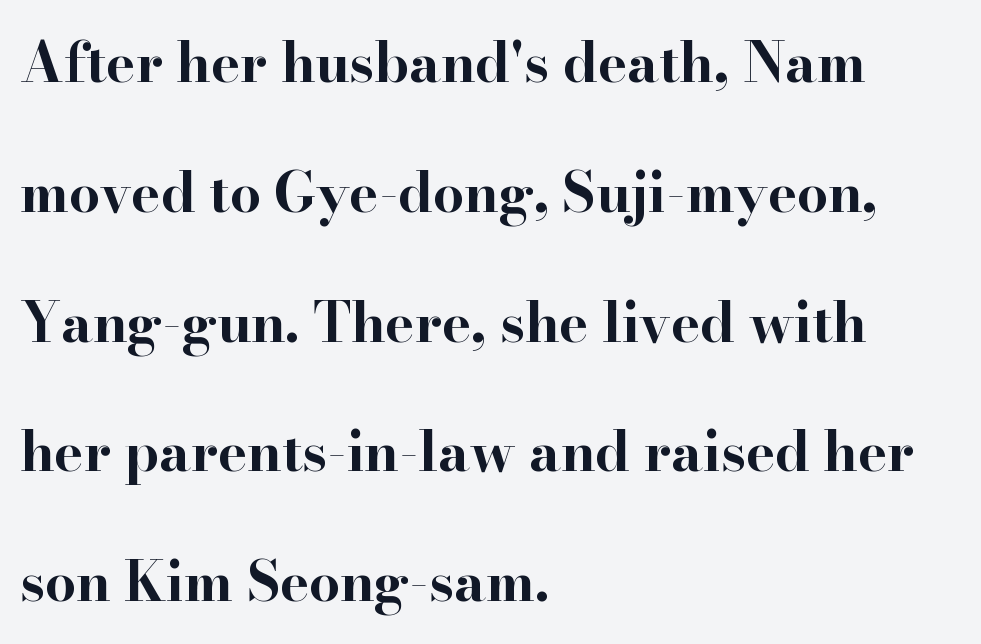
{"serif": "yes", "italic": "no", "bold": "yes", "weight": "bold", "width": "wide", "stroke_contrast": "high", "x_height": "small", "monospaced": "no", "underline": "no", "align": "left", "line_spacing": "loose", "line_spacing_ratio": 2.36, "letter_spacing": "normal", "letter_spacing_em": 0.0, "glyph_px": 55}
